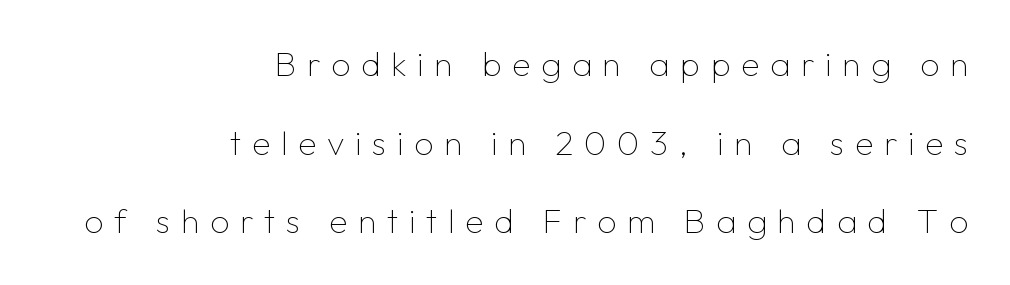
Q: Is the text bold? A: No.
Q: Is the text italic (slanted)? A: No, it is upright.
Q: Is the typeface a serif or a sans-serif typeface? A: Sans-serif.
Q: Is the text underlined? A: No.
Q: How is the paragraph aligned? A: Right-aligned.
Q: Is the spacing between letters normal or unusually wide? A: Unusually wide.
Q: Is the spacing between lines tight, normal or loose? A: Loose.
Q: Width (condensed, normal, or wide)? A: Normal.
Q: Stroke contrast? A: Low.
Q: x-height? A: Medium.
Q: Monospaced? A: No.
